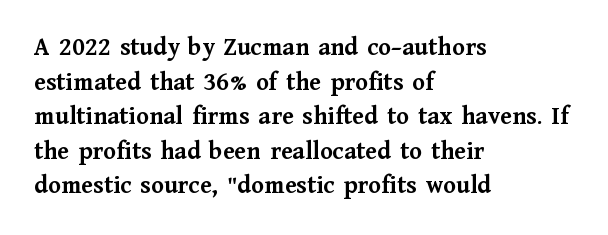
Q: Is the text bold? A: Yes.
Q: Is the text italic (slanted)? A: No, it is upright.
Q: Is the text underlined? A: No.
Q: How is the paragraph aligned? A: Left-aligned.
Q: Is the spacing between letters normal or unusually wide? A: Normal.
Q: Is the spacing between lines tight, normal or loose? A: Normal.
